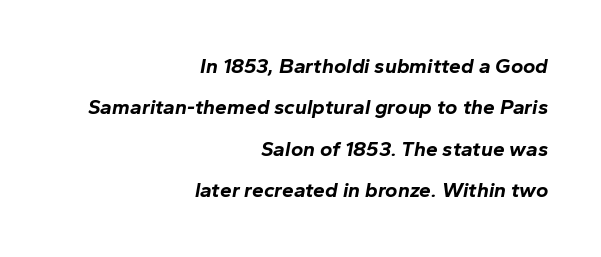
Q: Is the text bold? A: Yes.
Q: Is the text italic (slanted)? A: Yes, it leans right by about 10 degrees.
Q: Is the text underlined? A: No.
Q: How is the paragraph aligned? A: Right-aligned.
Q: Is the spacing between letters normal or unusually wide? A: Normal.
Q: Is the spacing between lines tight, normal or loose? A: Loose.
